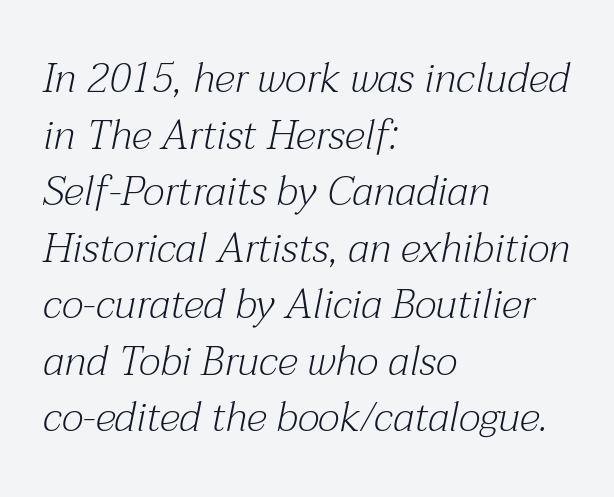
The image shows 41 px light serif type, italic (leaning right); set left-aligned, normal line spacing (1.38x), normal letter spacing, not underlined; medium stroke contrast and a medium x-height.
